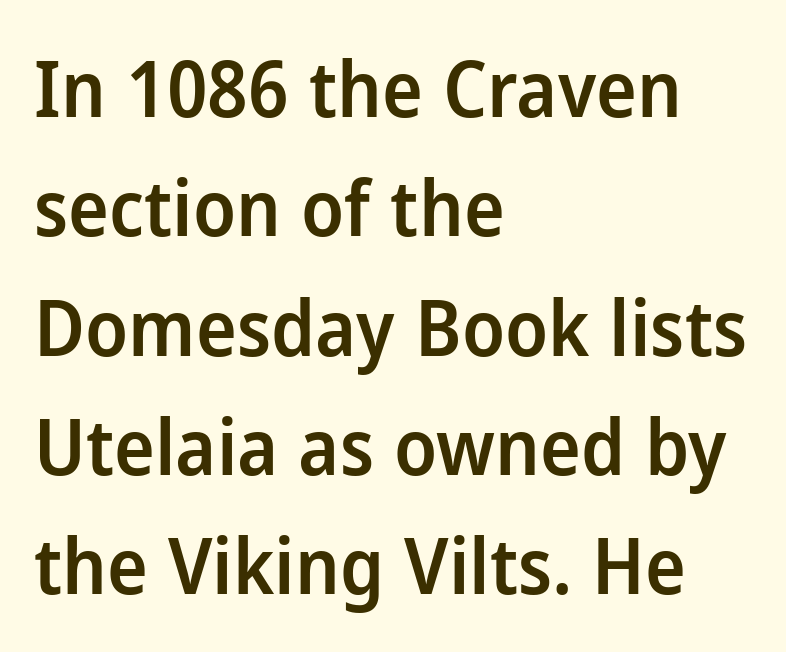
The passage shown is typeset with a sans-serif family. The words here are not underlined. The lines in this sample share a left origin and differ only in where they stop. Do the characters align in a grid? No, the font is proportional. You could call the tracking neutral — neither tight nor loose.
